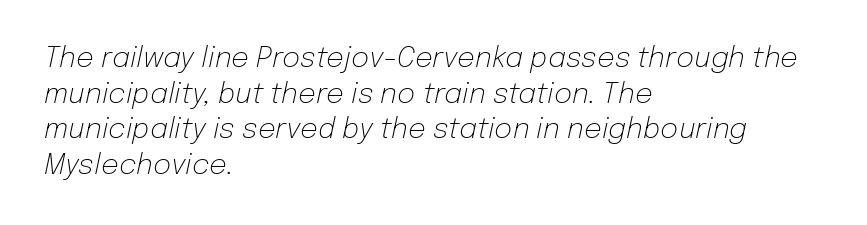
The image shows 28 px light type, italic (leaning right); set left-aligned, normal line spacing (1.27x), normal letter spacing, not underlined; low stroke contrast and a medium x-height.
